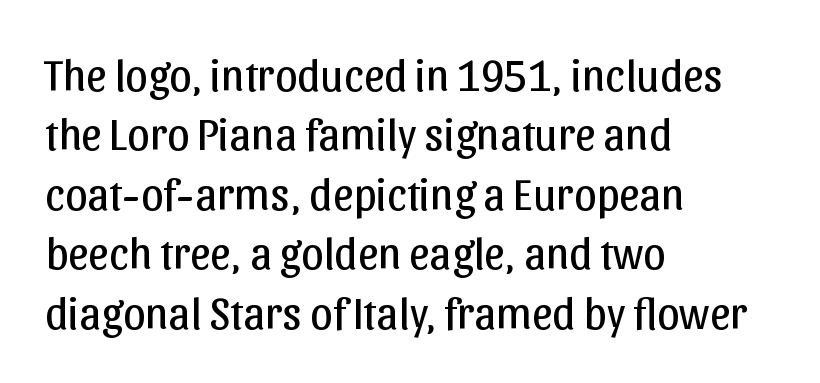
{"serif": "no", "italic": "no", "bold": "no", "weight": "regular", "width": "normal", "stroke_contrast": "low", "x_height": "medium", "monospaced": "no", "underline": "no", "align": "left", "line_spacing": "normal", "line_spacing_ratio": 1.32, "letter_spacing": "normal", "letter_spacing_em": 0.0, "glyph_px": 45}
